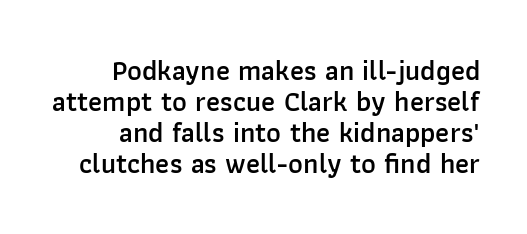
The image shows 28 px semibold sans-serif type, upright; set tight line spacing (1.11x), normal letter spacing, not underlined; low stroke contrast and a medium x-height.
